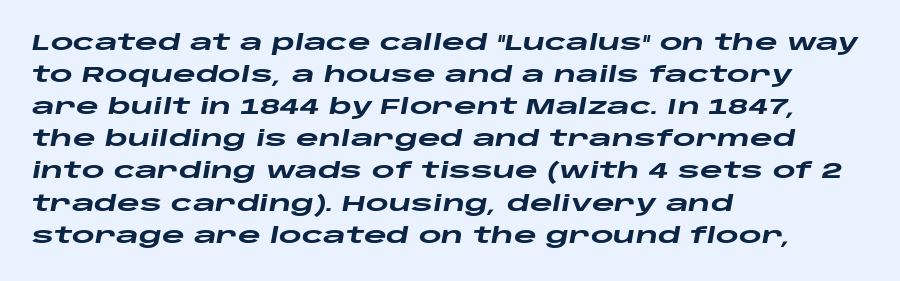
Q: Is the text bold? A: Yes.
Q: Is the text italic (slanted)? A: Yes, it leans right by about 10 degrees.
Q: Is the text underlined? A: No.
Q: How is the paragraph aligned? A: Left-aligned.
Q: Is the spacing between letters normal or unusually wide? A: Normal.
Q: Is the spacing between lines tight, normal or loose? A: Normal.
